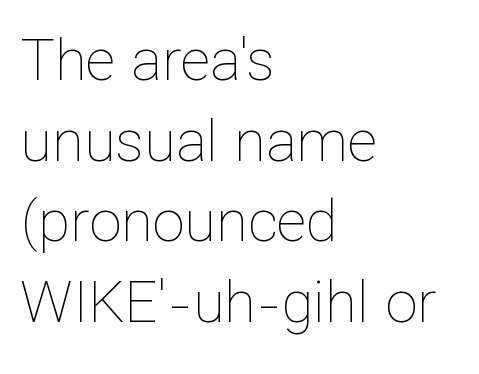
Q: Is the text bold? A: No.
Q: Is the text italic (slanted)? A: No, it is upright.
Q: Is the text underlined? A: No.
Q: How is the paragraph aligned? A: Left-aligned.
Q: Is the spacing between letters normal or unusually wide? A: Normal.
Q: Is the spacing between lines tight, normal or loose? A: Normal.
Q: Width (condensed, normal, or wide)? A: Normal.
Q: Stroke contrast? A: Low.
Q: x-height? A: Medium.
Q: Monospaced? A: No.
